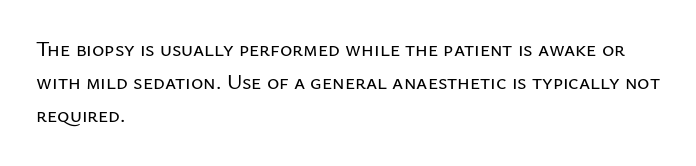
The tracking reads as untouched default to a designer's eye. Anything drawn beneath the words? Only blank space. Leading: standard. The lettering holds an erect, upright posture throughout.
